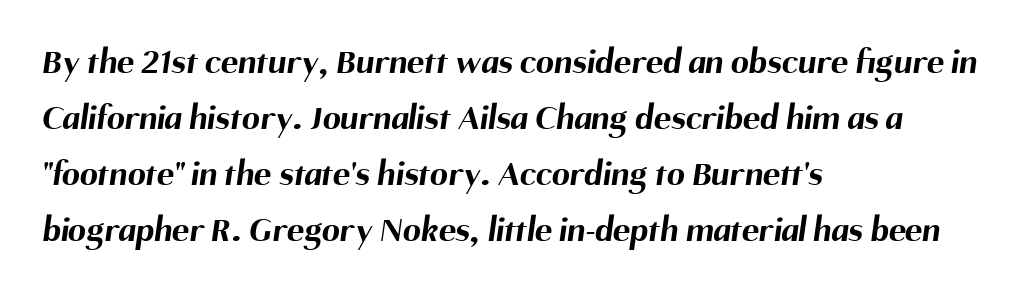
Q: Is the text bold? A: Yes.
Q: Is the typeface a serif or a sans-serif typeface? A: Sans-serif.
Q: Is the text underlined? A: No.
Q: How is the paragraph aligned? A: Left-aligned.
Q: Is the spacing between letters normal or unusually wide? A: Normal.
Q: Is the spacing between lines tight, normal or loose? A: Normal.
Q: Width (condensed, normal, or wide)? A: Normal.
Q: Stroke contrast? A: Medium.
Q: x-height? A: Medium.
Q: Monospaced? A: No.
